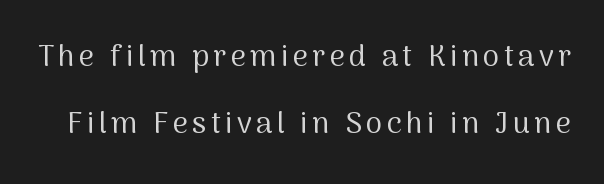
{"serif": "no", "italic": "no", "bold": "no", "weight": "regular", "width": "normal", "stroke_contrast": "medium", "x_height": "medium", "monospaced": "no", "underline": "no", "line_spacing": "loose", "line_spacing_ratio": 2.24, "glyph_px": 30}
